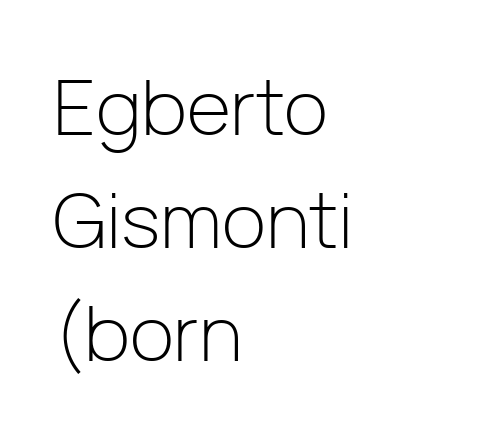
The rendering uses natural spacing where letterforms have individual widths. The setting favours the left margin, as ordinary paragraphs usually do. Quick note: underline off. It's the straight-up-and-down kind of type. Tracking here is standard; glyphs follow each other at the usual distance.
